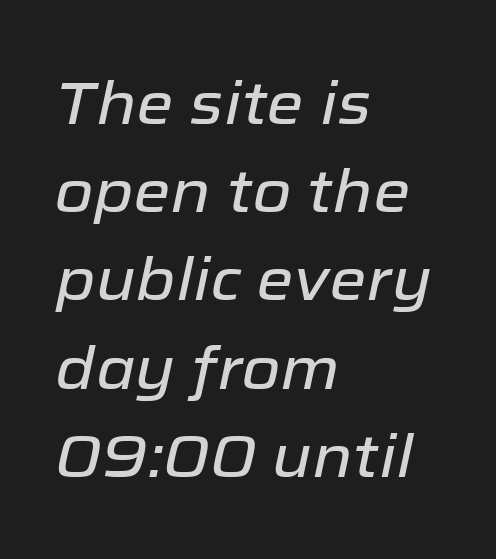
{"italic": "yes", "lean": "right", "slant_degrees": 12, "width": "normal", "stroke_contrast": "low", "x_height": "medium", "monospaced": "no", "underline": "no", "align": "left", "line_spacing": "normal", "line_spacing_ratio": 1.47, "letter_spacing": "normal", "letter_spacing_em": 0.0, "glyph_px": 60}
